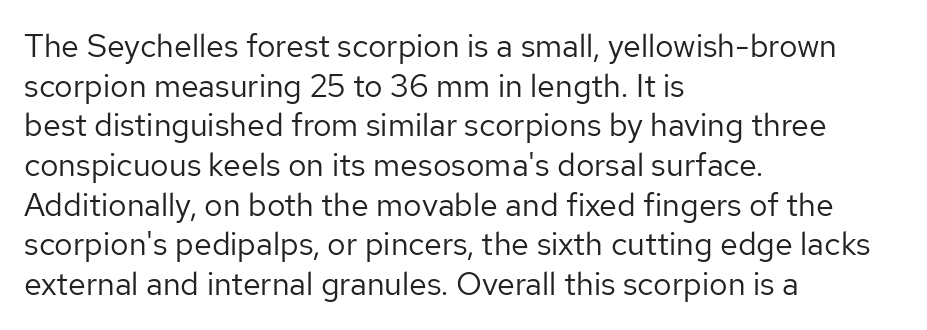
Q: Is the text bold? A: No.
Q: Is the text italic (slanted)? A: No, it is upright.
Q: Is the typeface a serif or a sans-serif typeface? A: Sans-serif.
Q: Is the text underlined? A: No.
Q: How is the paragraph aligned? A: Left-aligned.
Q: Is the spacing between letters normal or unusually wide? A: Normal.
Q: Width (condensed, normal, or wide)? A: Normal.
Q: Stroke contrast? A: Low.
Q: x-height? A: Medium.
Q: Monospaced? A: No.
